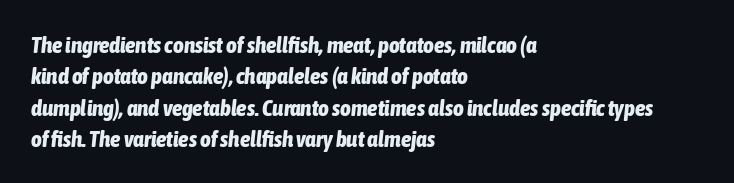
{"italic": "yes", "lean": "right", "slant_degrees": 6, "bold": "yes", "underline": "no", "align": "left", "line_spacing": "normal", "line_spacing_ratio": 1.36, "letter_spacing": "normal", "letter_spacing_em": 0.0, "glyph_px": 23}
